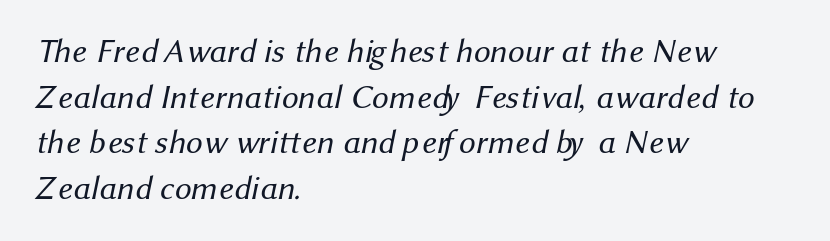
Q: Is the text bold? A: No.
Q: Is the typeface a serif or a sans-serif typeface? A: Sans-serif.
Q: Is the text underlined? A: No.
Q: How is the paragraph aligned? A: Left-aligned.
Q: Is the spacing between letters normal or unusually wide? A: Normal.
Q: Is the spacing between lines tight, normal or loose? A: Normal.
Q: Width (condensed, normal, or wide)? A: Normal.
Q: Stroke contrast? A: Medium.
Q: x-height? A: Medium.
Q: Monospaced? A: No.
